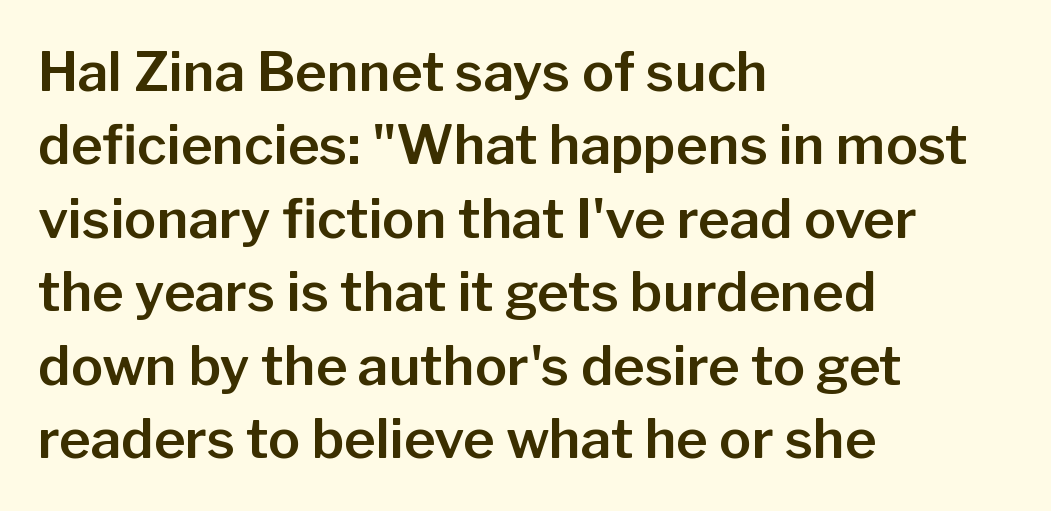
{"serif": "no", "italic": "no", "width": "normal", "stroke_contrast": "low", "x_height": "medium", "monospaced": "no", "underline": "no", "align": "left", "line_spacing": "normal", "line_spacing_ratio": 1.36, "letter_spacing": "normal", "letter_spacing_em": 0.0, "glyph_px": 54}
